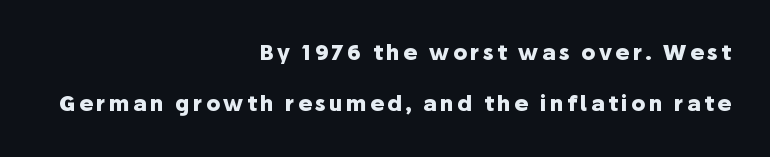
The image shows 21 px bold type, upright; set right-aligned, loose line spacing (2.45x), not underlined.
